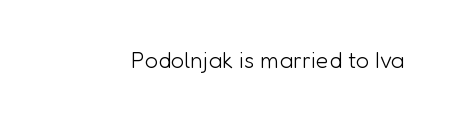
{"italic": "no", "bold": "no", "underline": "no", "letter_spacing": "normal", "letter_spacing_em": 0.0, "glyph_px": 23}
